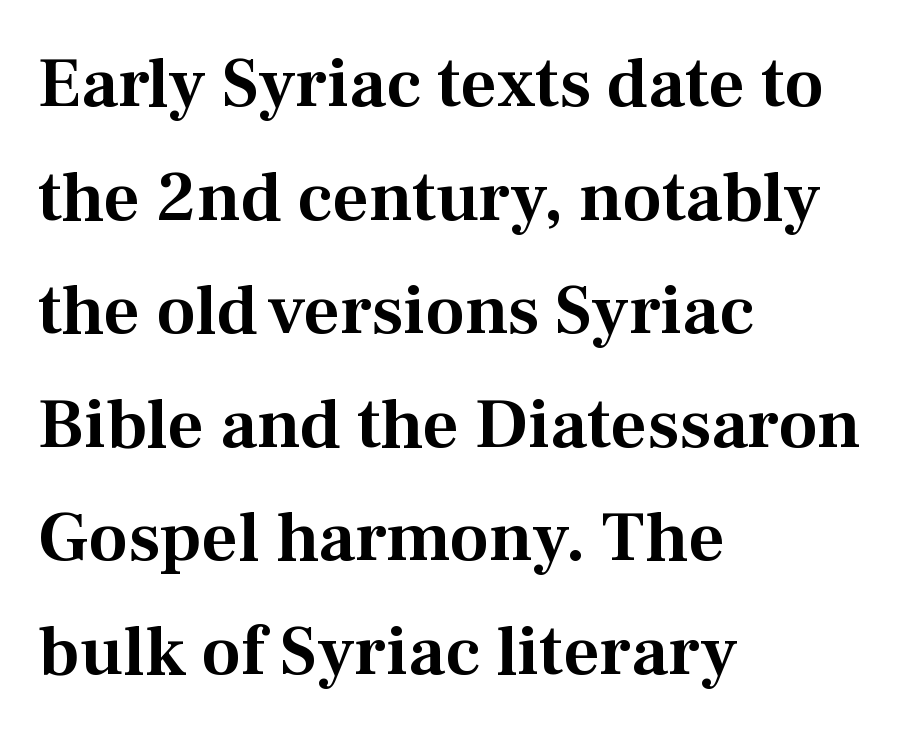
The image shows 71 px serif type, upright; set left-aligned, normal line spacing (1.6x), normal letter spacing, not underlined; medium stroke contrast and a medium x-height.
